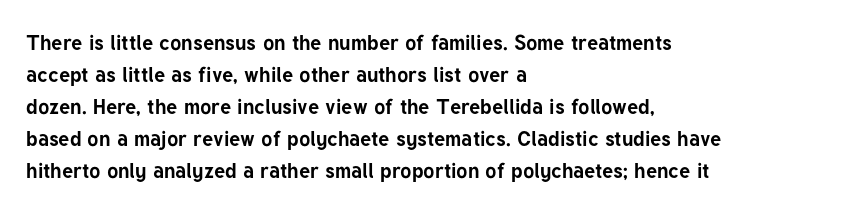
The type sits square on the baseline with zero lean. Summary of weight: heavy, a full bold. Interline gaps are of average width in this sample. The type is set solid horizontally, with unmodified tracking. Underline: absent.
